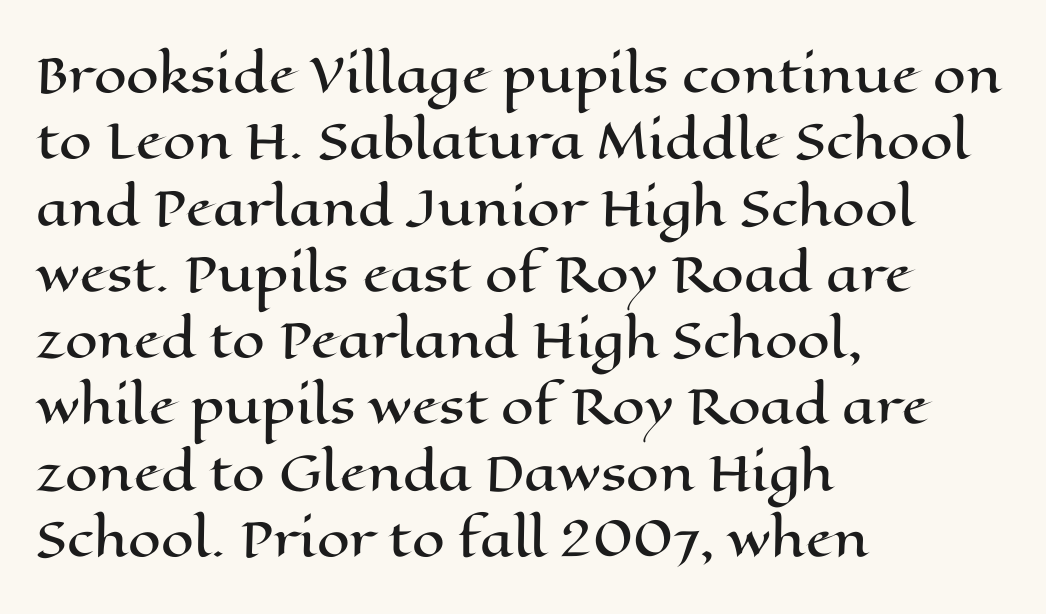
Italic: no, the glyphs are upright roman. The rendering uses natural spacing where letterforms have individual widths. These lines keep a tight, regular rhythm from letter to letter. Each row of text sits above clean, open space. These lines stack with their left ends in a neat column.
